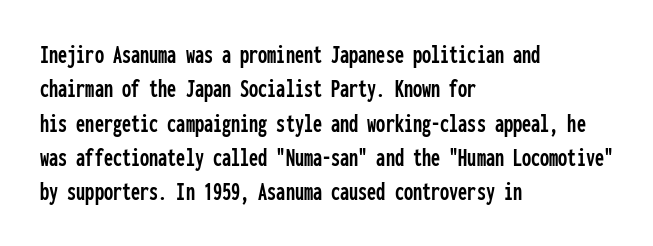
Here the glyphs are tracked normally, forming tight word shapes. Notice how the passage keeps a crisp vertical edge on the left only. A normal amount of white space separates one row of letters from the next. The string is rendered with underlining switched off.
